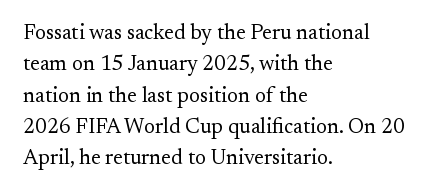
The image shows 21 px text type, upright; set left-aligned, normal line spacing (1.49x), normal letter spacing, not underlined.
